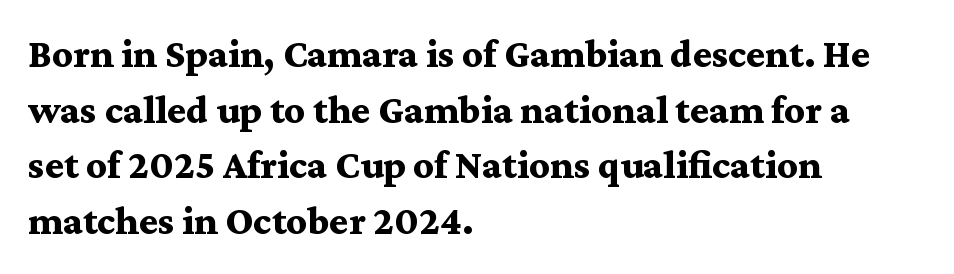
{"serif": "yes", "italic": "no", "bold": "yes", "weight": "bold", "width": "wide", "stroke_contrast": "medium", "x_height": "medium", "monospaced": "no", "underline": "no", "align": "left", "line_spacing": "normal", "line_spacing_ratio": 1.39, "letter_spacing": "normal", "letter_spacing_em": 0.0, "glyph_px": 40}
